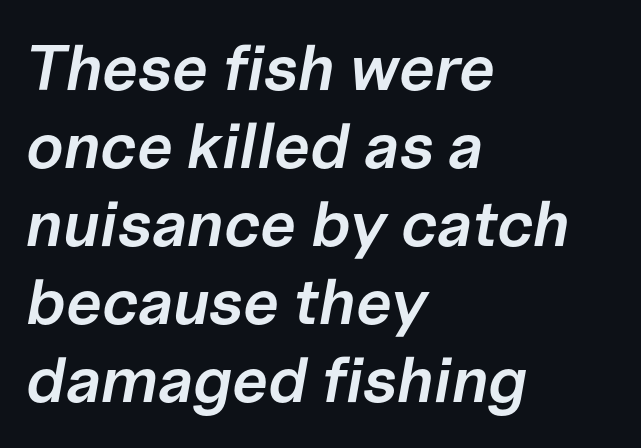
Q: Is the text bold? A: Semi-bold.
Q: Is the text italic (slanted)? A: Yes, it leans right by about 10 degrees.
Q: Is the text underlined? A: No.
Q: How is the paragraph aligned? A: Left-aligned.
Q: Is the spacing between letters normal or unusually wide? A: Normal.
Q: Width (condensed, normal, or wide)? A: Normal.
Q: Stroke contrast? A: Low.
Q: x-height? A: Medium.
Q: Monospaced? A: No.
